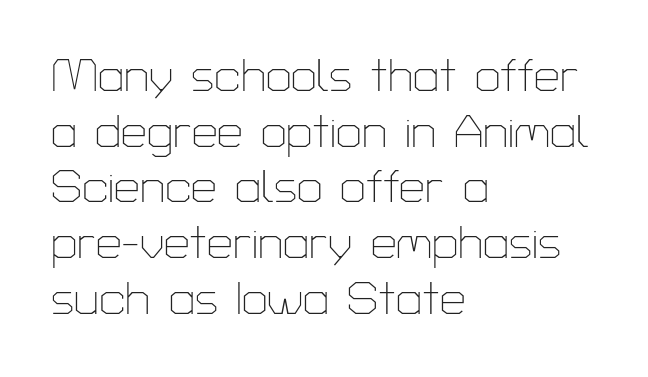
{"serif": "no", "italic": "no", "bold": "no", "weight": "thin", "width": "normal", "stroke_contrast": "low", "x_height": "medium", "monospaced": "no", "underline": "no", "align": "left", "line_spacing_ratio": 1.21, "letter_spacing": "normal", "letter_spacing_em": 0.0, "glyph_px": 46}
